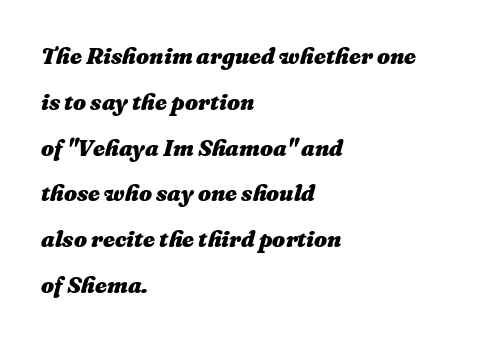
Q: Is the text bold? A: Yes.
Q: Is the text italic (slanted)? A: Yes, it leans right by about 16 degrees.
Q: Is the text underlined? A: No.
Q: How is the paragraph aligned? A: Left-aligned.
Q: Is the spacing between letters normal or unusually wide? A: Normal.
Q: Is the spacing between lines tight, normal or loose? A: Loose.
